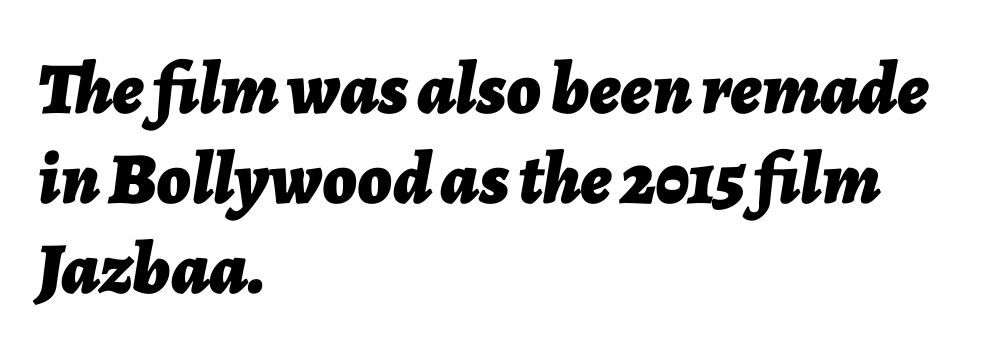
The face used here is rendered with its standard letterfit. The text carries the slant typical of an italic or oblique font. Does the copy run flush right? No — it runs flush left. Check the space under the baseline: it is left empty.
